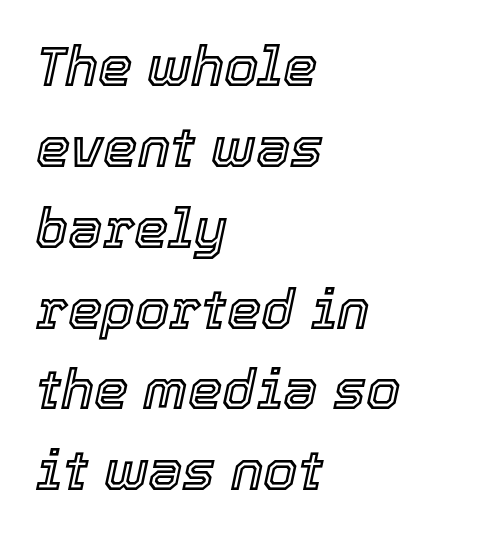
Q: Is the text italic (slanted)? A: Yes, it leans right by about 12 degrees.
Q: Is the text underlined? A: No.
Q: How is the paragraph aligned? A: Left-aligned.
Q: Is the spacing between letters normal or unusually wide? A: Normal.
Q: Is the spacing between lines tight, normal or loose? A: Normal.
Q: Width (condensed, normal, or wide)? A: Normal.
Q: x-height? A: Medium.
Q: Monospaced? A: No.
